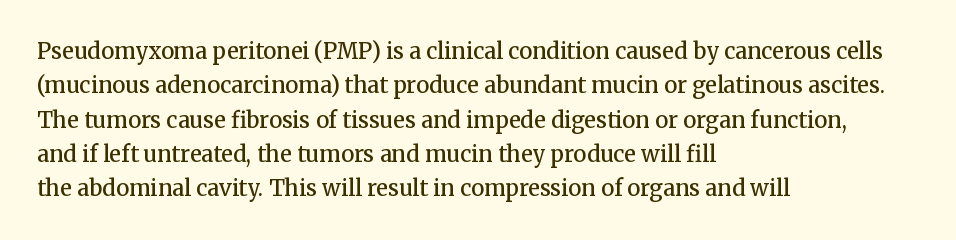
The lines in this sample share a left origin and differ only in where they stop. Firm but not heavy-handed strokes: this text is semibold. A typesetter would call this leading conventional body-copy spacing. Decoration check: the copy has no underline. There is no visible air inserted between adjacent glyphs. Ordinary non-slanted type is in use.
